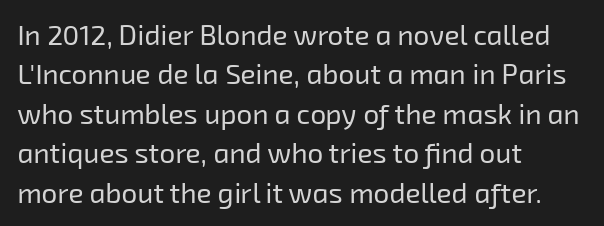
Q: Is the text bold? A: No.
Q: Is the typeface a serif or a sans-serif typeface? A: Sans-serif.
Q: Is the text underlined? A: No.
Q: How is the paragraph aligned? A: Left-aligned.
Q: Is the spacing between letters normal or unusually wide? A: Normal.
Q: Is the spacing between lines tight, normal or loose? A: Normal.
Q: Width (condensed, normal, or wide)? A: Normal.
Q: Stroke contrast? A: Low.
Q: x-height? A: Medium.
Q: Monospaced? A: No.
